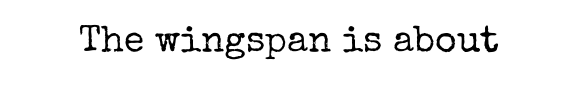
The image shows 37 px regular-weight serif type, upright; set normal letter spacing, not underlined; low stroke contrast and a medium x-height.
